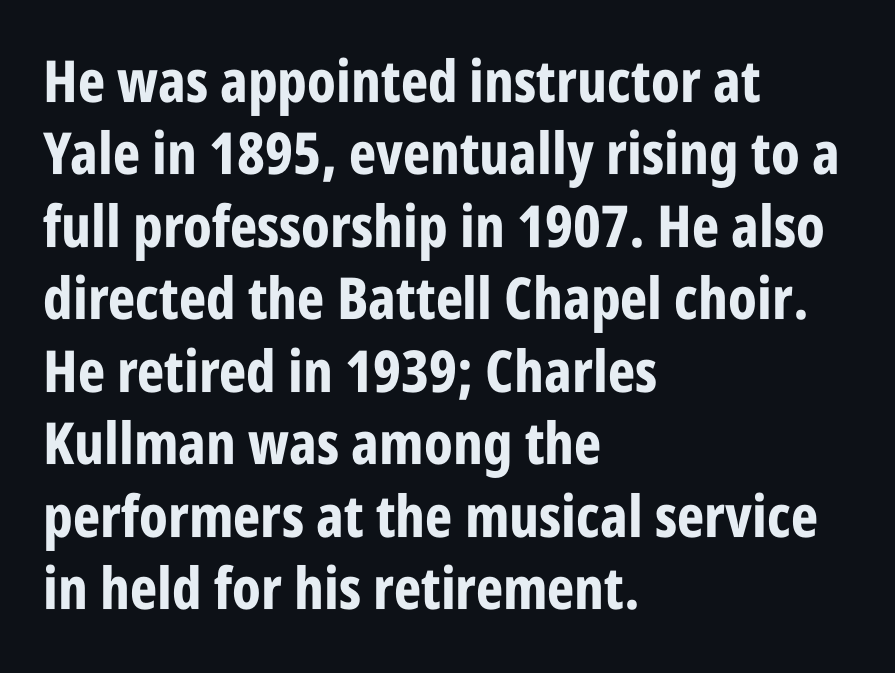
In terms of weight, the rendering is a true, heavy bold. The face used here is a sans, in the tradition of grotesques and geometrics. Is this a fixed-width face? No — the glyphs have proportional, varying widths. Just letters on the line, the space beneath them empty. Ascenders rise straight up at ninety degrees.
